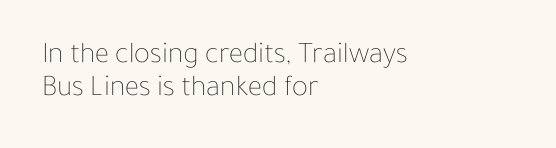
The vertical gap from one line to the next is small. Check under the words: just untouched page. Heft: none added — not bold. Is this a fixed-width face? No — the glyphs have proportional, varying widths. These lines keep a tight, regular rhythm from letter to letter. Visually the block forms a straight wall on the left and a jagged coastline on the right.
